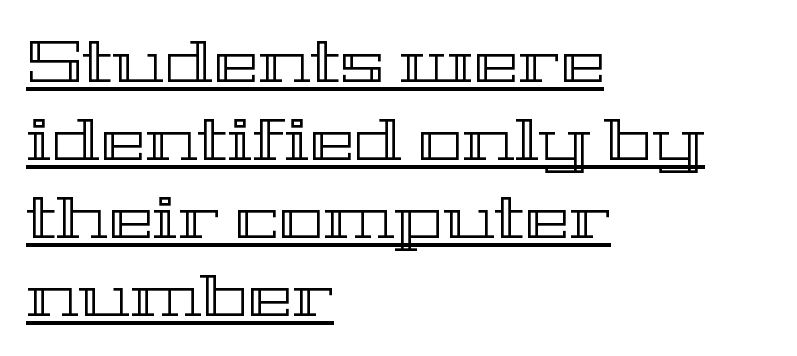
These lines stack with their left ends in a neat column. Each letter keeps its own natural width here, so spacing adapts to shape. Every stem runs plumb, perpendicular to the baseline. Vertical spacing — default.
